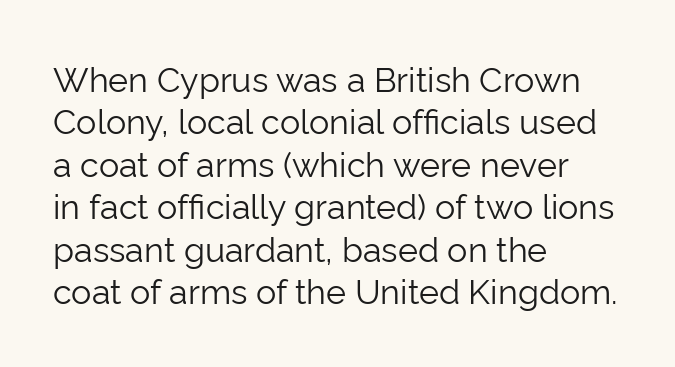
Q: Is the text bold? A: No.
Q: Is the text italic (slanted)? A: No, it is upright.
Q: Is the typeface a serif or a sans-serif typeface? A: Sans-serif.
Q: Is the text underlined? A: No.
Q: How is the paragraph aligned? A: Left-aligned.
Q: Is the spacing between letters normal or unusually wide? A: Normal.
Q: Is the spacing between lines tight, normal or loose? A: Normal.
Q: Width (condensed, normal, or wide)? A: Normal.
Q: Stroke contrast? A: Low.
Q: x-height? A: Medium.
Q: Monospaced? A: No.
